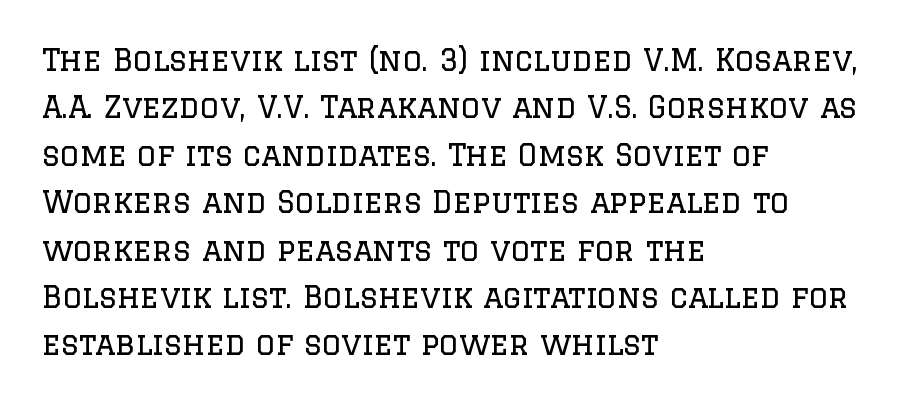
{"serif": "yes", "italic": "no", "bold": "no", "weight": "regular", "width": "normal", "stroke_contrast": "low", "x_height": "large", "monospaced": "no", "underline": "no", "align": "left", "line_spacing": "normal", "line_spacing_ratio": 1.58, "letter_spacing": "normal", "letter_spacing_em": 0.0, "glyph_px": 30}
